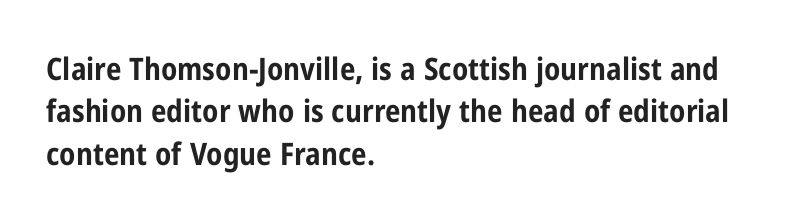
Q: Is the text bold? A: Yes.
Q: Is the text italic (slanted)? A: No, it is upright.
Q: Is the typeface a serif or a sans-serif typeface? A: Sans-serif.
Q: Is the text underlined? A: No.
Q: How is the paragraph aligned? A: Left-aligned.
Q: Is the spacing between letters normal or unusually wide? A: Normal.
Q: Is the spacing between lines tight, normal or loose? A: Normal.
Q: Width (condensed, normal, or wide)? A: Condensed.
Q: Stroke contrast? A: Low.
Q: x-height? A: Medium.
Q: Monospaced? A: No.
